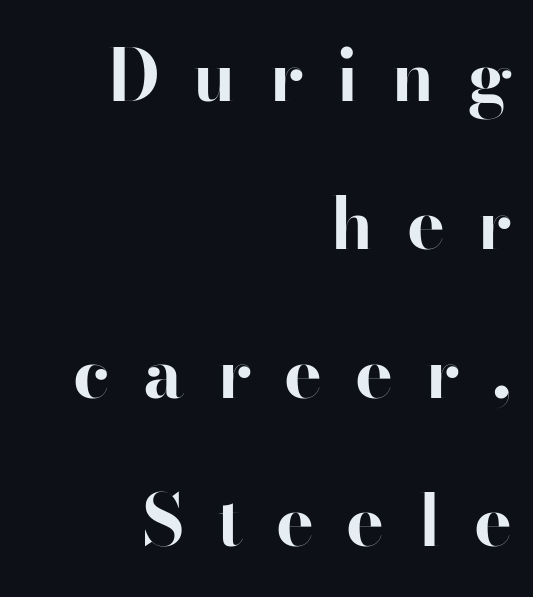
The image shows 71 px bold sans-serif type, upright; set right-aligned, loose line spacing (2.09x), unusually wide letter spacing (+0.46 em), not underlined; high stroke contrast and a small x-height.
